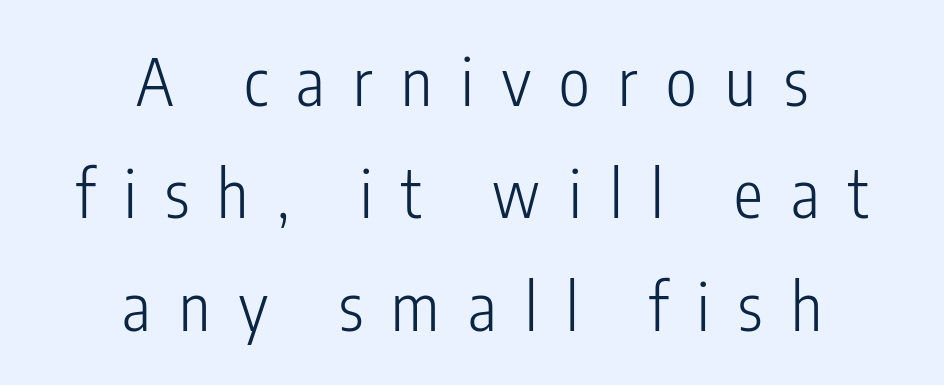
{"serif": "no", "italic": "no", "bold": "no", "weight": "light", "width": "condensed", "stroke_contrast": "low", "x_height": "medium", "monospaced": "no", "underline": "no", "align": "center", "line_spacing_ratio": 1.73, "letter_spacing": "wide", "letter_spacing_em": 0.44, "glyph_px": 65}
